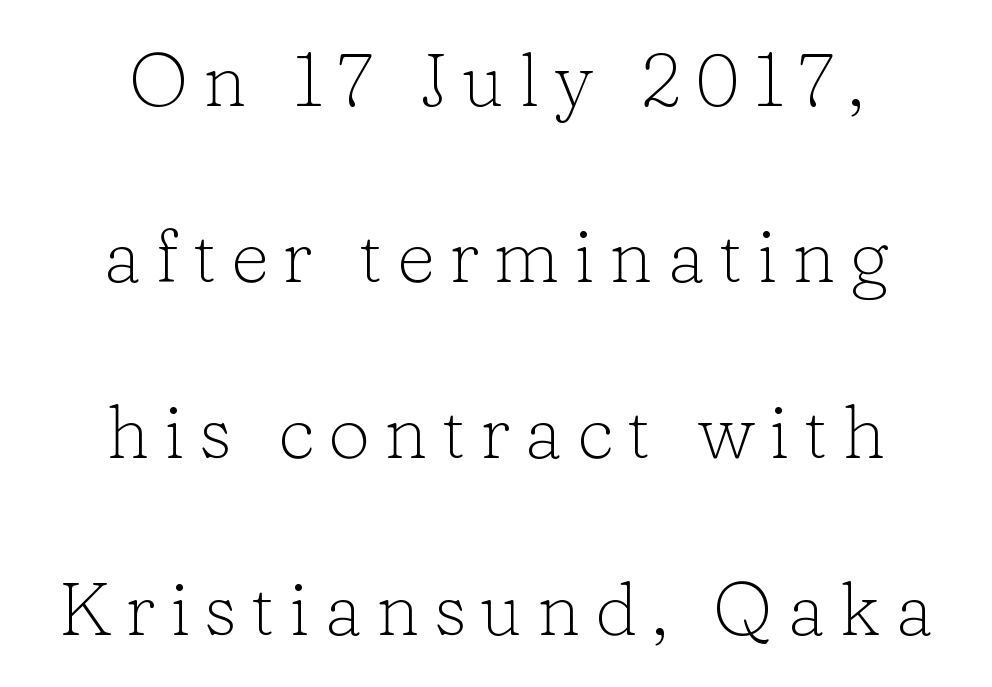
The image shows 75 px light serif type, upright; set centered, loose line spacing (2.35x), not underlined; low stroke contrast and a medium x-height.
